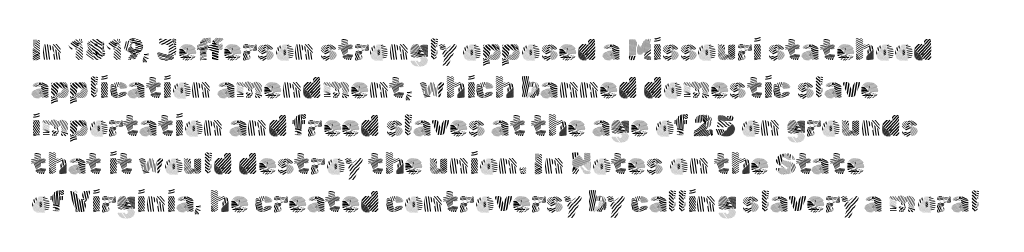
Line beginnings align vertically; line endings do not. No extra ink here — the face is not bold. This sample uses plain, unmodified letter spacing. Only glyphs here, with clear space below each row.
